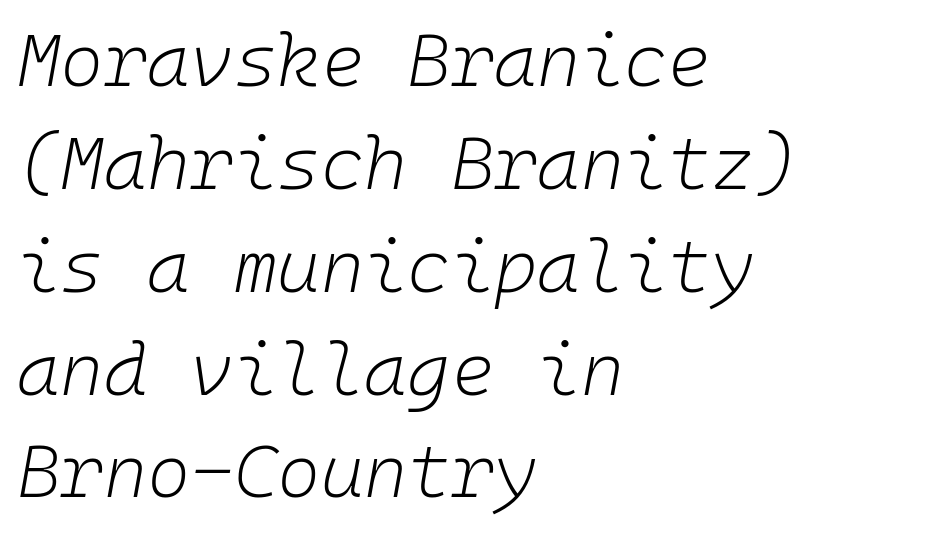
Each line starts at the same left margin while the right side varies. The rendering uses typewriter-style spacing with identical character cells. Weight class: somewhere from thin through regular. Each row of text sits above clean, open space. Does the lettering tilt? It does — this is italic. Summary of vertical rhythm: regular, with standard interline spacing.
